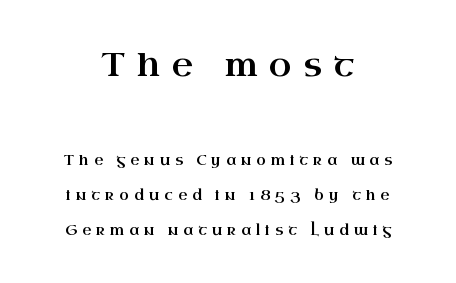
The passage shown is typeset with a serif family. Whoever set this made the first block the dominant, larger element. If you drew a line through each stem, it would be perfectly vertical. Rule under the text: the space is simply empty. Caption: multi-line text, centered on the measure.
